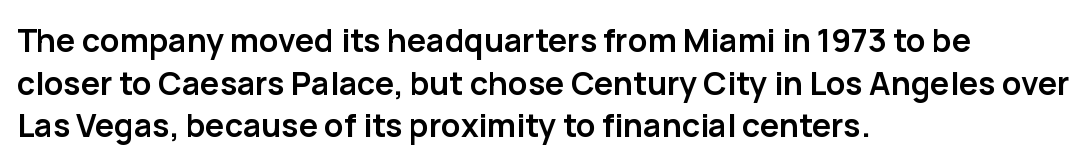
Q: Is the text bold? A: Yes.
Q: Is the text italic (slanted)? A: No, it is upright.
Q: Is the typeface a serif or a sans-serif typeface? A: Sans-serif.
Q: Is the text underlined? A: No.
Q: How is the paragraph aligned? A: Left-aligned.
Q: Is the spacing between letters normal or unusually wide? A: Normal.
Q: Is the spacing between lines tight, normal or loose? A: Normal.
Q: Width (condensed, normal, or wide)? A: Normal.
Q: Stroke contrast? A: Low.
Q: x-height? A: Medium.
Q: Monospaced? A: No.
